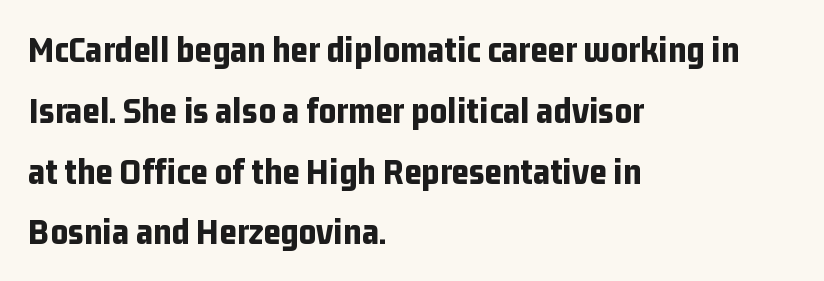
Quick note: underline off. The tracking reads as untouched default to a designer's eye. The rendering anchors every line to the left-hand side. The designer left line spacing at the default. This sample has the flowing, uneven cadence of proportional lettering.
